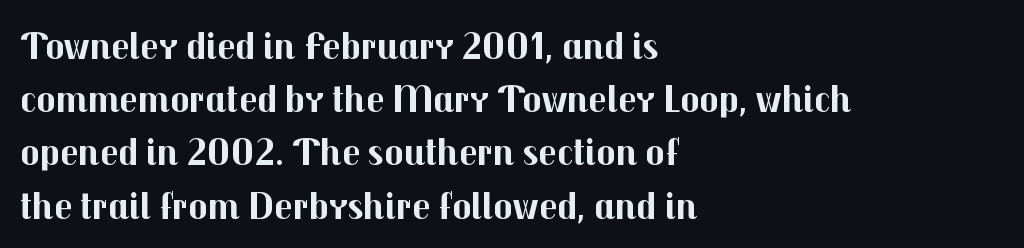
Look at the stroke-to-counter ratio: heavy, a bold. Reading down the column, the eye jumps a familiar distance to each next line. Observe the absence of serifs on each vertical stroke in this sample. The rendering keeps characters at their native spacing. Clear beneath every line of the passage.
